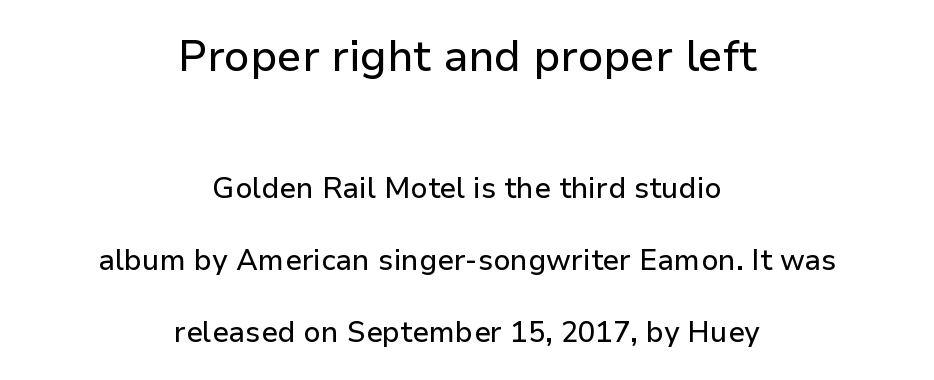
Note the varied advance widths — an 'i' is clearly narrower than an 'm'. Only glyphs here, with clear space below each row. Summary of vertical rhythm: relaxed, with wide interline spacing. Note: larger setting up top, smaller setting below.
